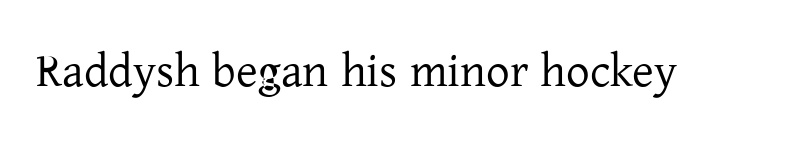
The image shows 47 px serif type, upright; set normal letter spacing, not underlined; low stroke contrast and a medium x-height.
